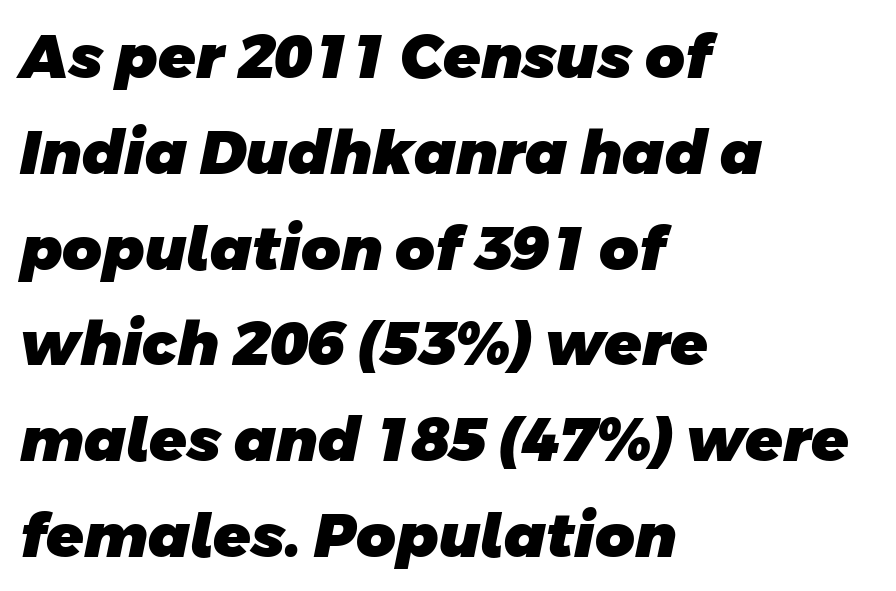
The image shows 61 px heavy sans-serif type; set left-aligned, normal line spacing (1.57x), normal letter spacing, not underlined; low stroke contrast and a large x-height.
